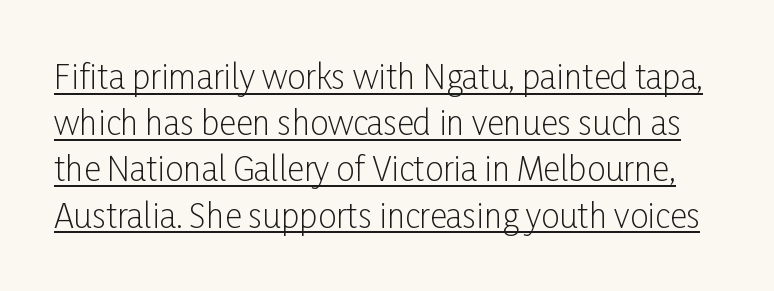
{"serif": "no", "italic": "no", "bold": "no", "weight": "light", "width": "condensed", "stroke_contrast": "low", "x_height": "medium", "monospaced": "no", "underline": "yes", "line_spacing": "normal", "line_spacing_ratio": 1.4, "letter_spacing": "normal", "letter_spacing_em": 0.0, "glyph_px": 33}
